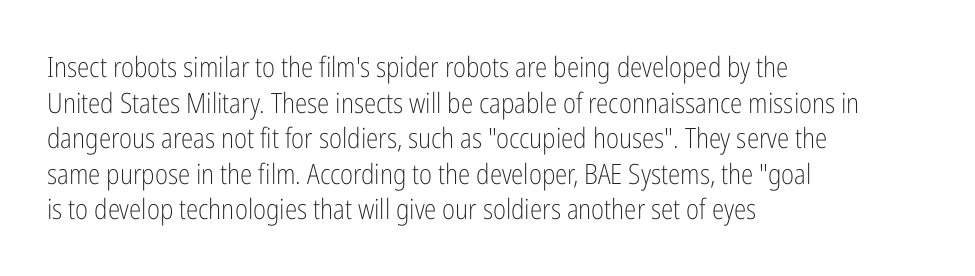
The image shows 28 px light, condensed sans-serif type, upright; set left-aligned, normal line spacing (1.27x), normal letter spacing, not underlined; low stroke contrast and a medium x-height.
